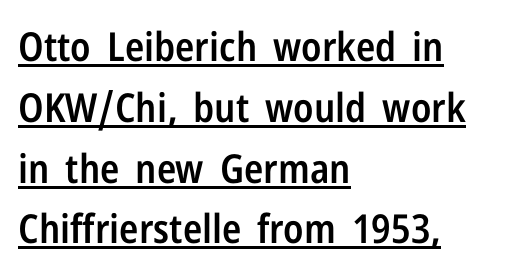
Q: Is the text bold? A: Semi-bold.
Q: Is the text italic (slanted)? A: No, it is upright.
Q: Is the typeface a serif or a sans-serif typeface? A: Sans-serif.
Q: Is the text underlined? A: Yes.
Q: How is the paragraph aligned? A: Left-aligned.
Q: Is the spacing between letters normal or unusually wide? A: Normal.
Q: Is the spacing between lines tight, normal or loose? A: Normal.
Q: Width (condensed, normal, or wide)? A: Condensed.
Q: Stroke contrast? A: Low.
Q: x-height? A: Medium.
Q: Monospaced? A: No.
